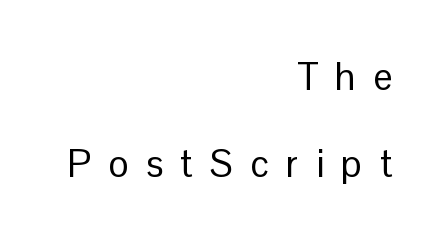
The image shows 38 px regular-weight sans-serif type, upright; set right-aligned, loose line spacing (2.29x), unusually wide letter spacing (+0.46 em), not underlined; low stroke contrast and a medium x-height.
